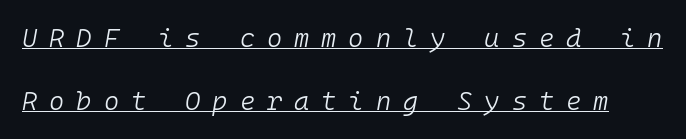
The typography opts for an oblique posture over an upright one. Compared with typical body copy, the letter spacing here is much looser. Does the leading feel generous? Absolutely, it's lavish. Summary of weight: not heavy and not bold.
